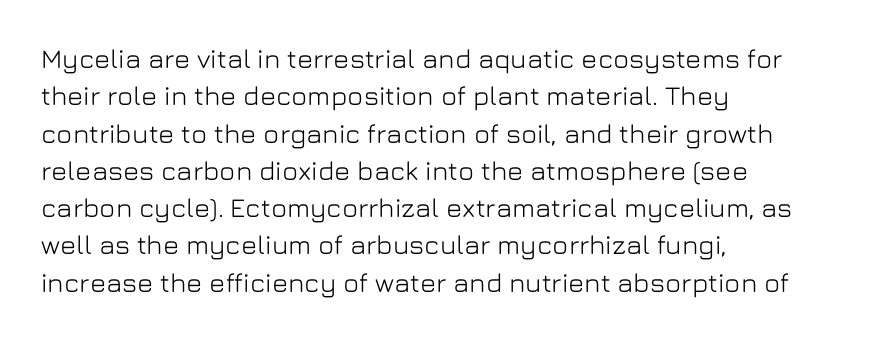
Normally led — the rows are evenly, conventionally spaced. Letter spacing: default. This is the regular roman posture of the typeface. Clear beneath every line of the passage. This rendering uses left alignment, leaving the right contour irregular.
